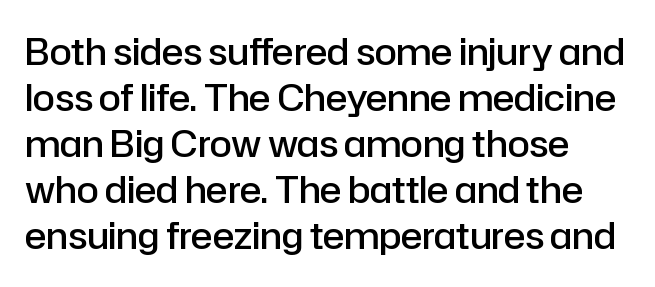
The image shows 36 px semibold sans-serif type, upright; set left-aligned, normal line spacing (1.28x), normal letter spacing, not underlined; low stroke contrast and a medium x-height.
